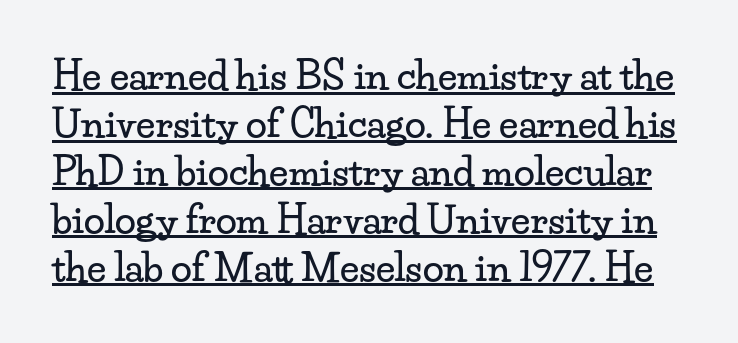
The image shows 38 px wide serif type, upright; set normal line spacing (1.26x), normal letter spacing, underlined; low stroke contrast and a small x-height.
